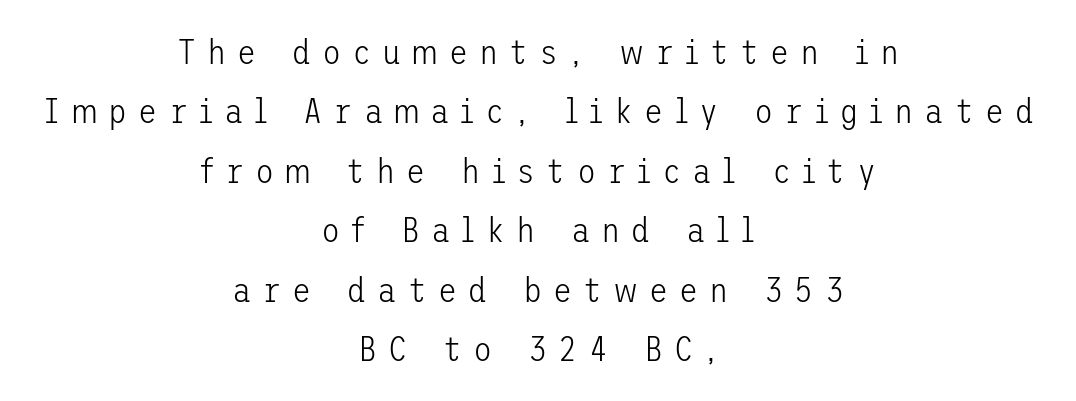
Q: Is the text bold? A: No.
Q: Is the text italic (slanted)? A: No, it is upright.
Q: Is the typeface a serif or a sans-serif typeface? A: Sans-serif.
Q: Is the text underlined? A: No.
Q: How is the paragraph aligned? A: Centered.
Q: Is the spacing between letters normal or unusually wide? A: Unusually wide.
Q: Is the spacing between lines tight, normal or loose? A: Normal.
Q: Width (condensed, normal, or wide)? A: Normal.
Q: Stroke contrast? A: Low.
Q: x-height? A: Medium.
